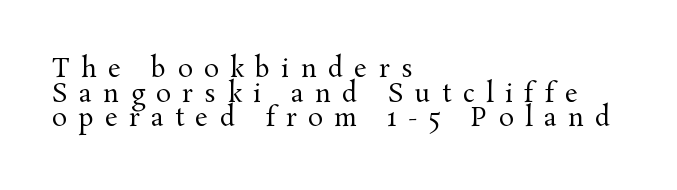
{"italic": "no", "bold": "no", "underline": "no", "align": "left", "line_spacing": "tight", "line_spacing_ratio": 0.99, "letter_spacing": "wide", "letter_spacing_em": 0.46, "glyph_px": 25}
